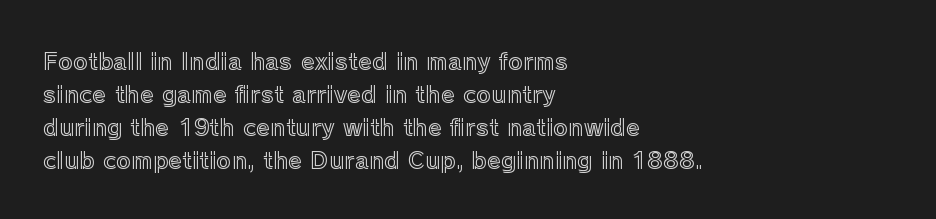
{"italic": "no", "underline": "no", "align": "left", "line_spacing": "normal", "line_spacing_ratio": 1.43, "letter_spacing": "normal", "letter_spacing_em": 0.0, "glyph_px": 23}
